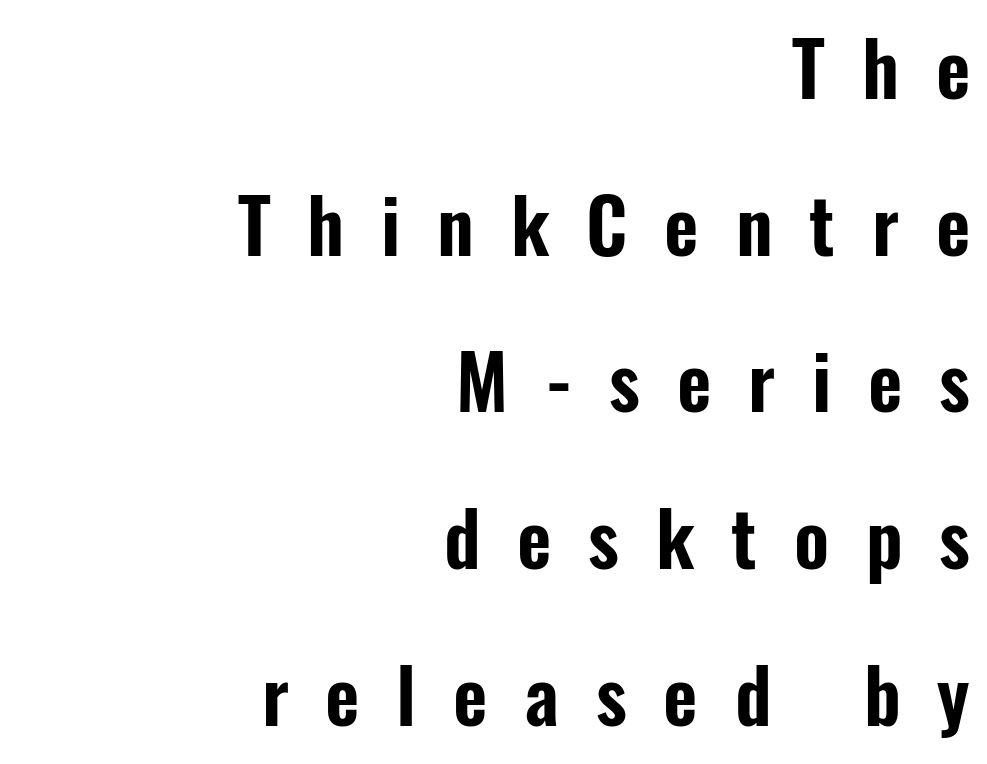
{"serif": "no", "italic": "no", "width": "condensed", "stroke_contrast": "low", "x_height": "medium", "monospaced": "no", "underline": "no", "align": "right", "line_spacing": "loose", "line_spacing_ratio": 2.09, "letter_spacing": "wide", "letter_spacing_em": 0.49, "glyph_px": 75}
